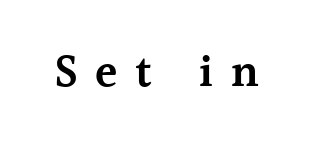
Q: Is the text bold? A: Semi-bold.
Q: Is the text italic (slanted)? A: No, it is upright.
Q: Is the typeface a serif or a sans-serif typeface? A: Serif.
Q: Is the text underlined? A: No.
Q: Is the spacing between letters normal or unusually wide? A: Unusually wide.
Q: Width (condensed, normal, or wide)? A: Normal.
Q: x-height? A: Medium.
Q: Monospaced? A: No.
